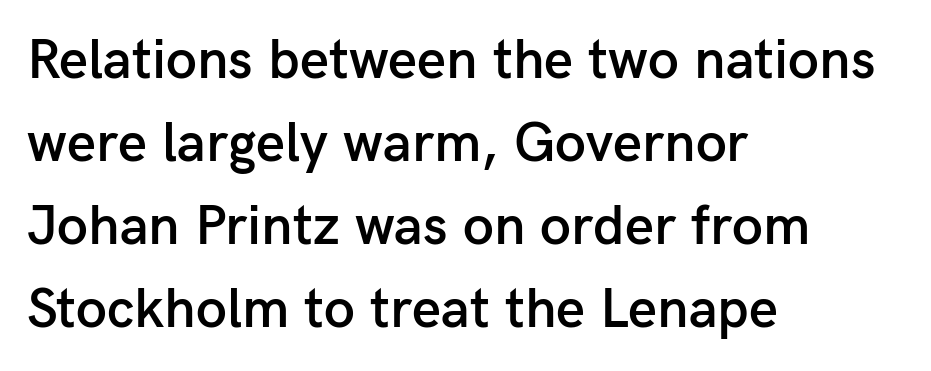
The face used here is rendered with its standard letterfit. The rag falls on the right side of this text block. I'd call this a sans setting — the letters go barefoot. In terms of weight, the rendering is demibold, just under bold. Nobody drew a line under any word here.
